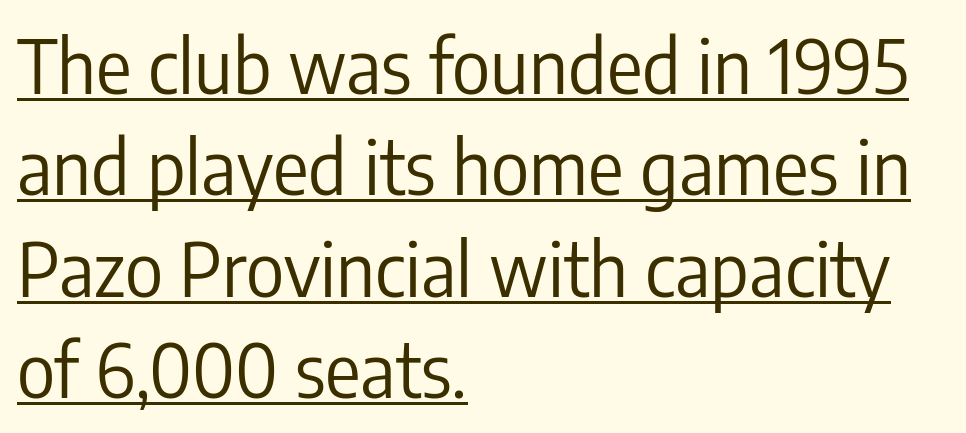
Q: Is the text bold? A: No.
Q: Is the text italic (slanted)? A: No, it is upright.
Q: Is the typeface a serif or a sans-serif typeface? A: Sans-serif.
Q: Is the text underlined? A: Yes.
Q: How is the paragraph aligned? A: Left-aligned.
Q: Is the spacing between letters normal or unusually wide? A: Normal.
Q: Is the spacing between lines tight, normal or loose? A: Normal.
Q: Width (condensed, normal, or wide)? A: Condensed.
Q: Stroke contrast? A: Low.
Q: x-height? A: Medium.
Q: Monospaced? A: No.
